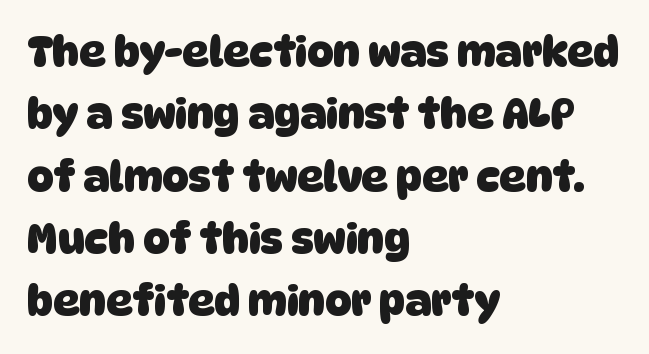
No word sits above an underline. Spacing verdict: proportional, widths tailored to each character. In terms of letterspacing, this is plain default setting. Horizontal alignment here is leftward, the default for most running prose. The letters carry no serifs — their stems end cleanly without finishing strokes.
